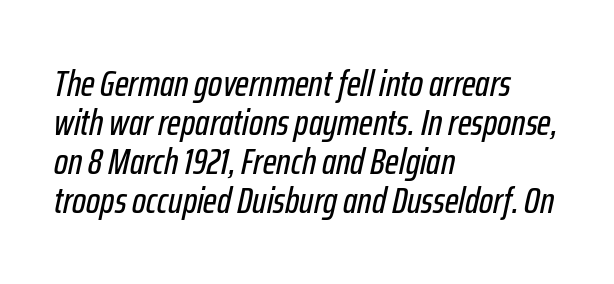
Q: Is the text italic (slanted)? A: Yes, it leans right by about 12 degrees.
Q: Is the text underlined? A: No.
Q: How is the paragraph aligned? A: Left-aligned.
Q: Is the spacing between letters normal or unusually wide? A: Normal.
Q: Is the spacing between lines tight, normal or loose? A: Tight.
Q: Width (condensed, normal, or wide)? A: Condensed.
Q: Stroke contrast? A: Low.
Q: x-height? A: Medium.
Q: Monospaced? A: No.
